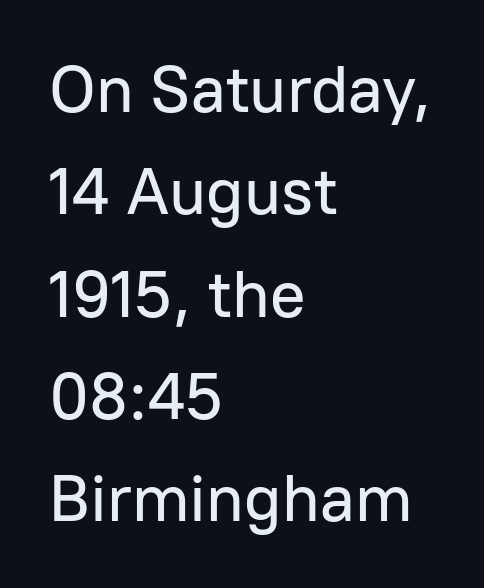
The image shows 66 px sans-serif type, upright; set left-aligned, normal line spacing (1.55x), normal letter spacing, not underlined; low stroke contrast and a medium x-height.
